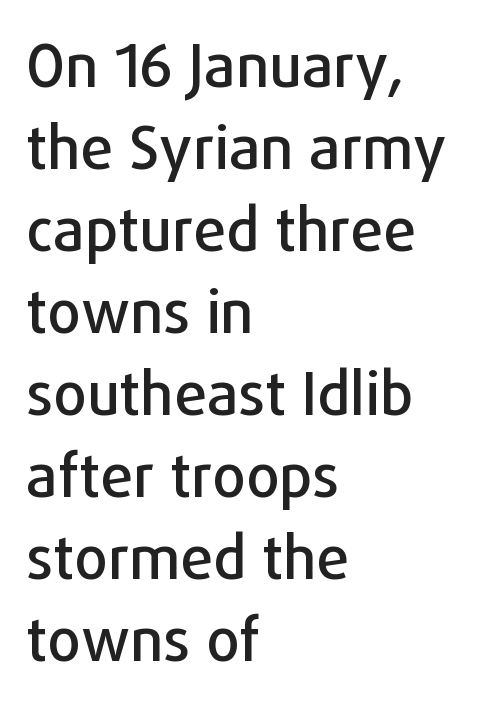
The letters stand straight up with perfectly vertical stems. Think of a printed novel: that variable character pitch is what you see here. How would I describe the line gaps? Plain and ordinary. Regarding serifs, this sample does without them. The baseline area is clear.
